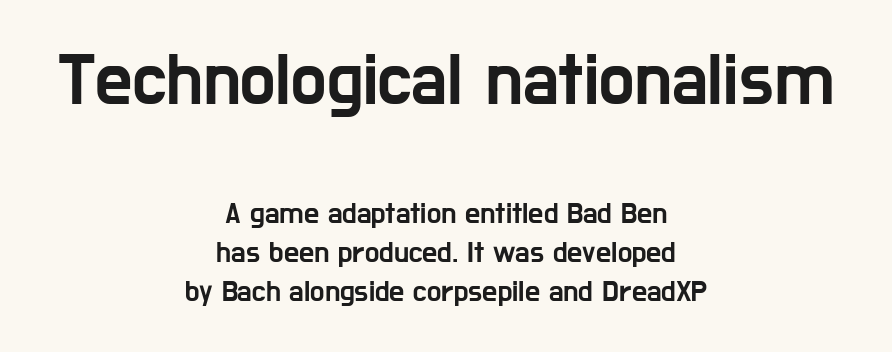
The image shows 74 px condensed sans-serif type, upright; set centered, normal line spacing (1.3x), normal letter spacing, not underlined; the first (top) block is 2.47x larger; low stroke contrast and a medium x-height.
